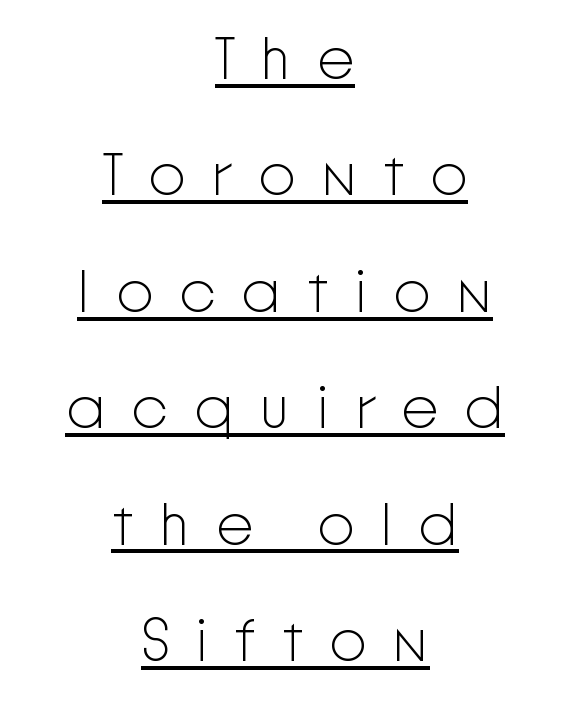
The image shows 60 px light sans-serif type, upright; set centered, loose line spacing (1.94x), unusually wide letter spacing (+0.42 em), underlined; low stroke contrast and a medium x-height.
